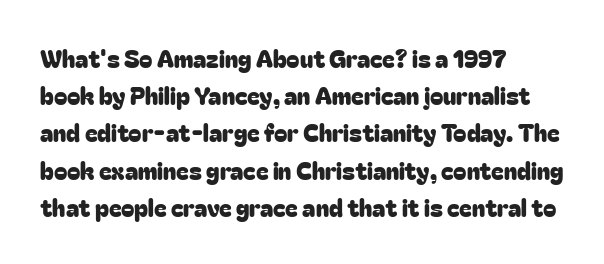
The image shows 24 px text type, upright; set left-aligned, normal line spacing (1.55x), normal letter spacing, not underlined.
